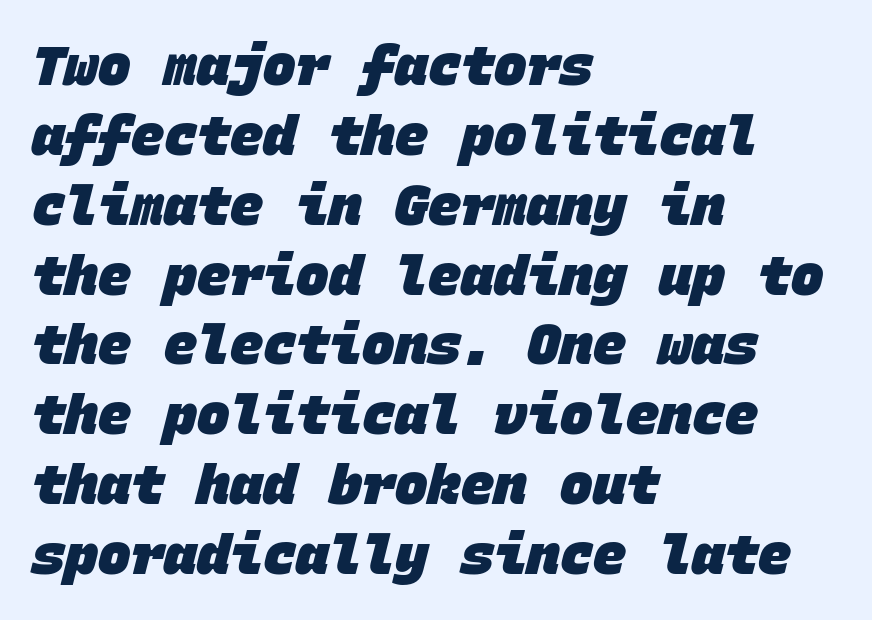
The image shows 55 px heavy sans-serif type, monospaced; set left-aligned, normal line spacing (1.27x), normal letter spacing, not underlined; low stroke contrast and a large x-height.
